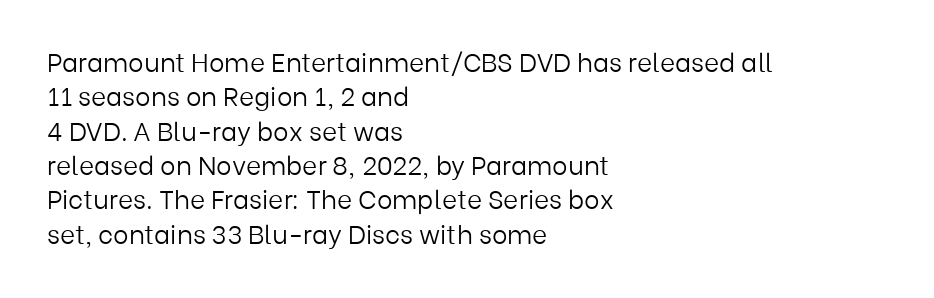
Q: Is the text bold? A: No.
Q: Is the text italic (slanted)? A: No, it is upright.
Q: Is the text underlined? A: No.
Q: How is the paragraph aligned? A: Left-aligned.
Q: Is the spacing between letters normal or unusually wide? A: Normal.
Q: Is the spacing between lines tight, normal or loose? A: Normal.
